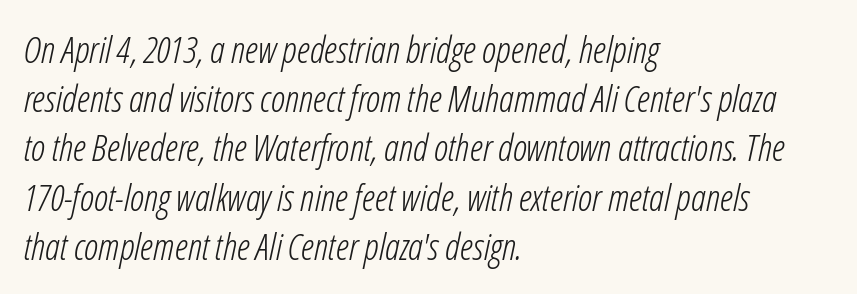
Q: Is the text bold? A: No.
Q: Is the text italic (slanted)? A: Yes, it leans right by about 12 degrees.
Q: Is the text underlined? A: No.
Q: How is the paragraph aligned? A: Left-aligned.
Q: Is the spacing between letters normal or unusually wide? A: Normal.
Q: Is the spacing between lines tight, normal or loose? A: Normal.
Q: Width (condensed, normal, or wide)? A: Condensed.
Q: Stroke contrast? A: Low.
Q: x-height? A: Medium.
Q: Monospaced? A: No.
